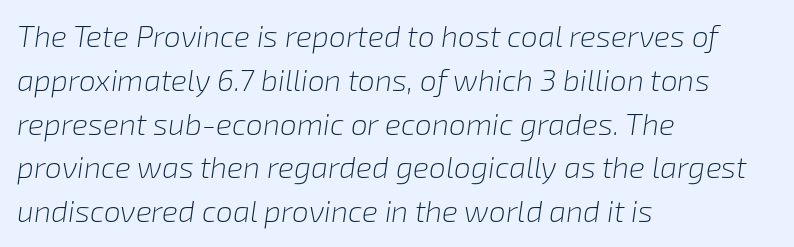
The image shows 30 px light type, italic (leaning right); set left-aligned, normal line spacing (1.46x), normal letter spacing, not underlined; low stroke contrast and a medium x-height.
